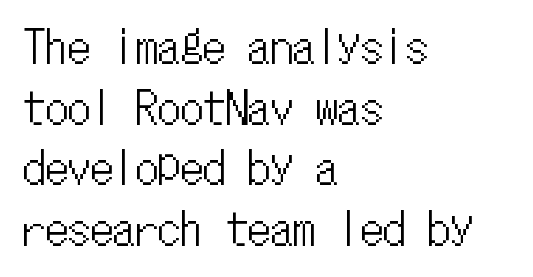
{"italic": "no", "width": "condensed", "stroke_contrast": "low", "x_height": "medium", "monospaced": "yes", "underline": "no", "align": "left", "line_spacing": "normal", "line_spacing_ratio": 1.35, "letter_spacing": "normal", "letter_spacing_em": 0.0, "glyph_px": 45}
